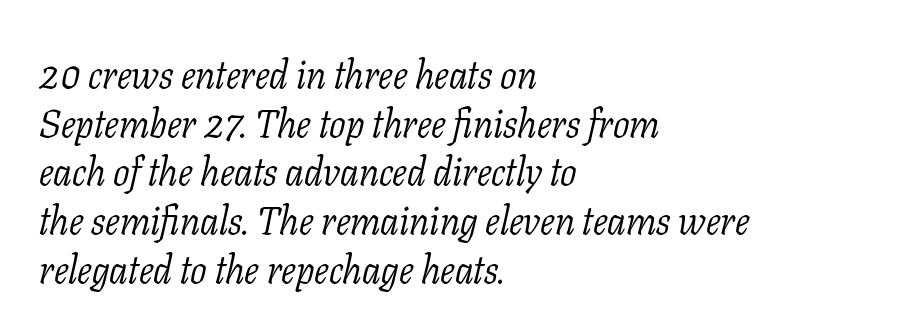
Q: Is the text bold? A: No.
Q: Is the text italic (slanted)? A: Yes, it leans right by about 11 degrees.
Q: Is the typeface a serif or a sans-serif typeface? A: Serif.
Q: Is the text underlined? A: No.
Q: How is the paragraph aligned? A: Left-aligned.
Q: Is the spacing between letters normal or unusually wide? A: Normal.
Q: Is the spacing between lines tight, normal or loose? A: Normal.
Q: Width (condensed, normal, or wide)? A: Normal.
Q: Stroke contrast? A: Low.
Q: x-height? A: Medium.
Q: Monospaced? A: No.
